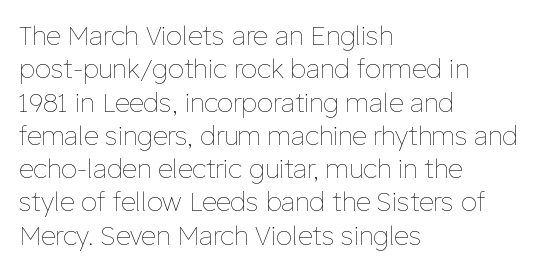
{"italic": "no", "bold": "no", "underline": "no", "align": "left", "line_spacing": "normal", "line_spacing_ratio": 1.28, "letter_spacing": "normal", "letter_spacing_em": 0.0, "glyph_px": 26}
